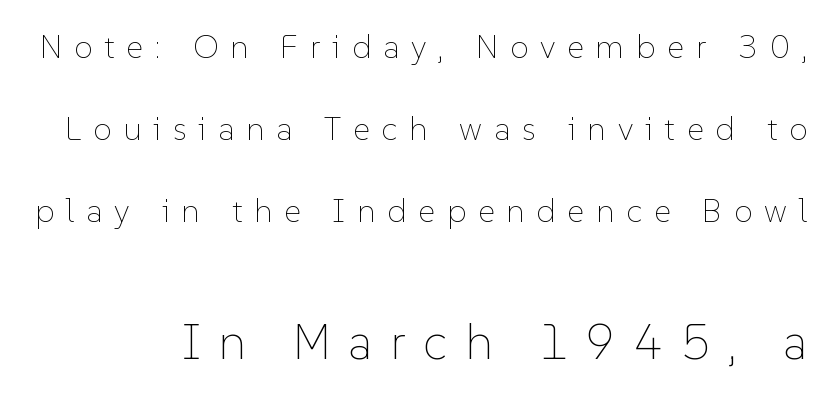
The image shows 49 px thin type, upright; set loose line spacing (2.48x), unusually wide letter spacing (+0.36 em), not underlined; the second (bottom) block is 1.48x larger; low stroke contrast and a medium x-height.
